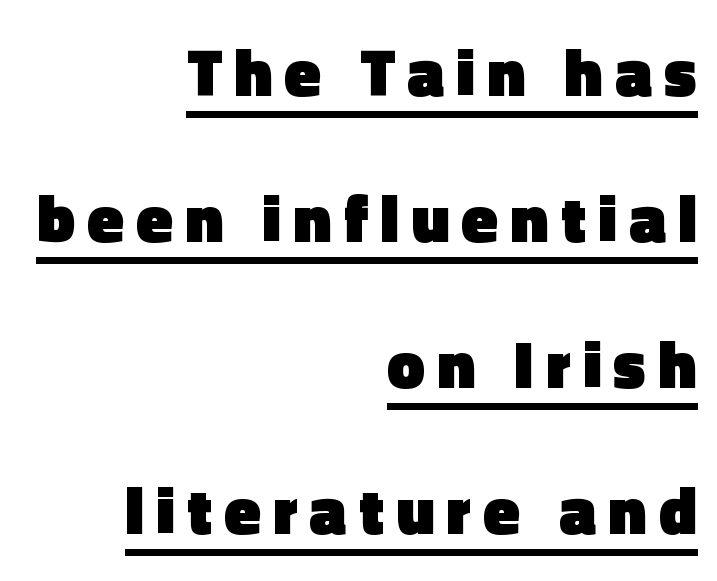
The image shows 67 px heavy sans-serif type, upright; set right-aligned, loose line spacing (2.18x), underlined; a medium x-height.
